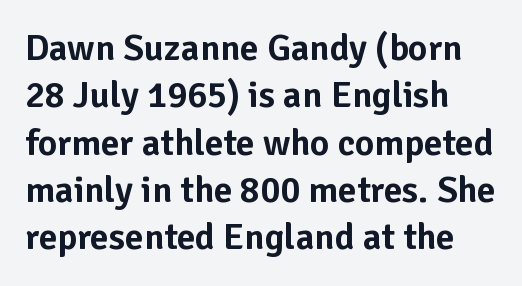
The image shows 37 px sans-serif type, upright; set left-aligned, normal line spacing (1.28x), normal letter spacing, not underlined; low stroke contrast and a medium x-height.
